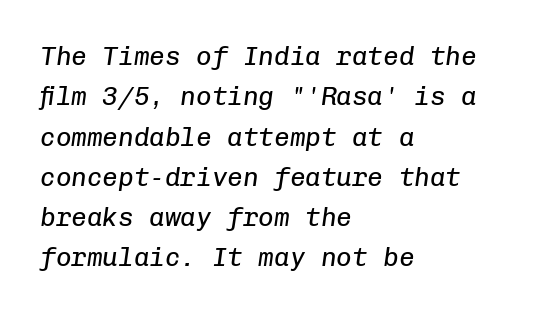
The image shows 26 px text type, italic (leaning right); set left-aligned, normal line spacing (1.55x), normal letter spacing, not underlined.
